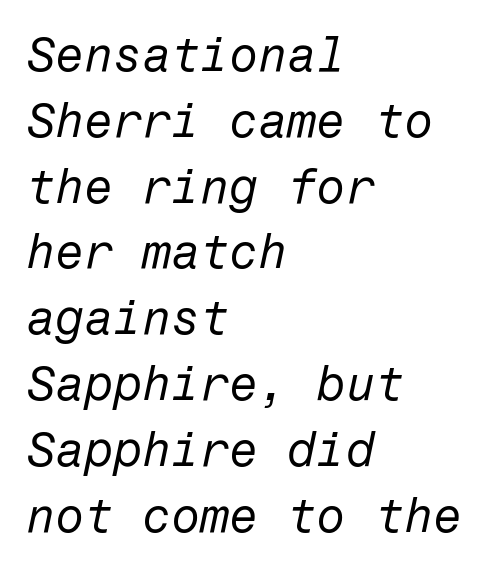
Q: Is the text bold? A: No.
Q: Is the text italic (slanted)? A: Yes, it leans right by about 12 degrees.
Q: Is the text underlined? A: No.
Q: How is the paragraph aligned? A: Left-aligned.
Q: Is the spacing between letters normal or unusually wide? A: Normal.
Q: Is the spacing between lines tight, normal or loose? A: Normal.
Q: Width (condensed, normal, or wide)? A: Normal.
Q: Stroke contrast? A: Low.
Q: x-height? A: Medium.
